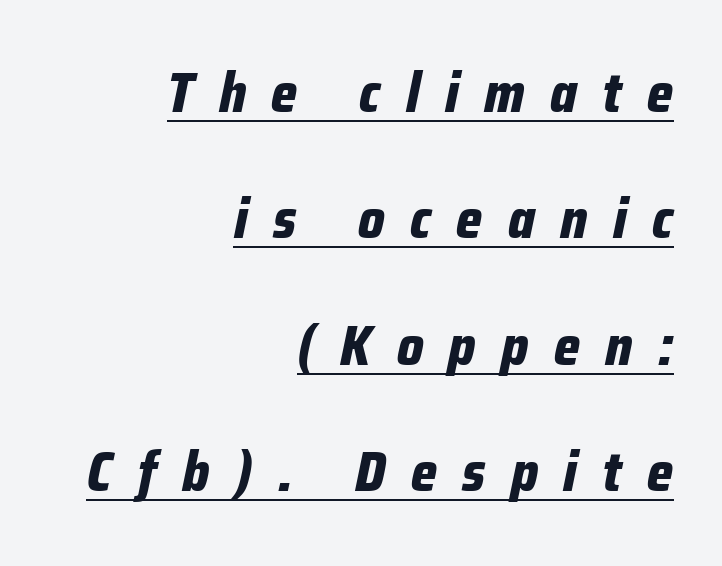
Q: Is the text bold? A: Yes.
Q: Is the text italic (slanted)? A: Yes, it leans right by about 12 degrees.
Q: Is the text underlined? A: Yes.
Q: How is the paragraph aligned? A: Right-aligned.
Q: Is the spacing between letters normal or unusually wide? A: Unusually wide.
Q: Is the spacing between lines tight, normal or loose? A: Loose.
Q: Width (condensed, normal, or wide)? A: Condensed.
Q: Stroke contrast? A: Low.
Q: x-height? A: Medium.
Q: Monospaced? A: No.
